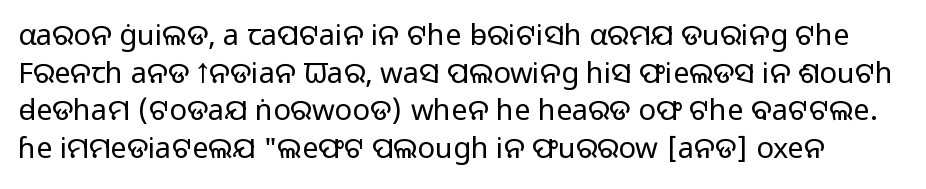
The image shows 29 px light sans-serif type, upright; set normal line spacing (1.3x), normal letter spacing, not underlined; low stroke contrast and a medium x-height.
